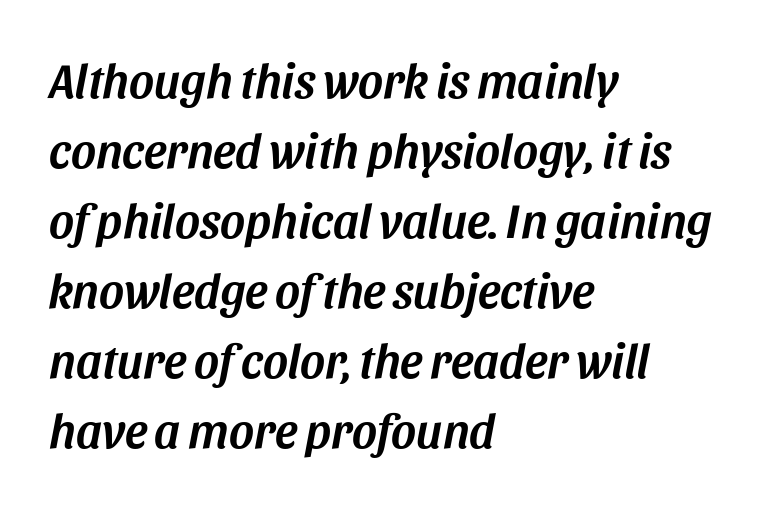
{"italic": "yes", "lean": "right", "slant_degrees": 11, "width": "normal", "stroke_contrast": "medium", "x_height": "large", "monospaced": "no", "underline": "no", "align": "left", "line_spacing": "normal", "line_spacing_ratio": 1.46, "letter_spacing": "normal", "letter_spacing_em": 0.0, "glyph_px": 48}
